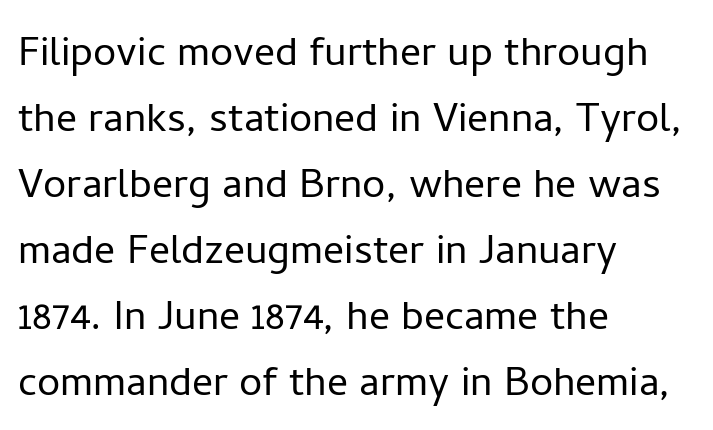
The image shows 52 px light sans-serif type, upright; set left-aligned, normal line spacing (1.27x), normal letter spacing, not underlined; low stroke contrast and a medium x-height.
